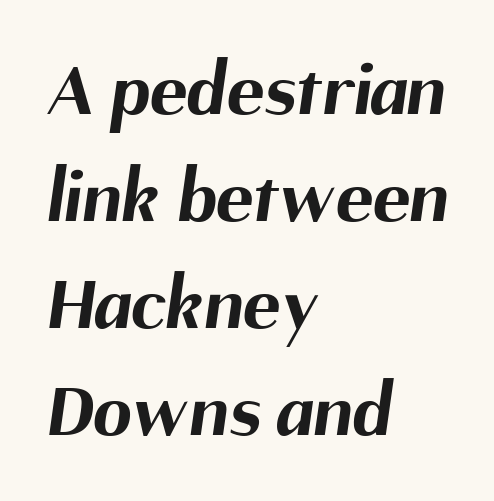
{"serif": "no", "bold": "yes", "weight": "bold", "width": "normal", "stroke_contrast": "medium", "x_height": "medium", "monospaced": "no", "underline": "no", "align": "left", "line_spacing": "normal", "line_spacing_ratio": 1.37, "letter_spacing": "normal", "letter_spacing_em": 0.0, "glyph_px": 78}
